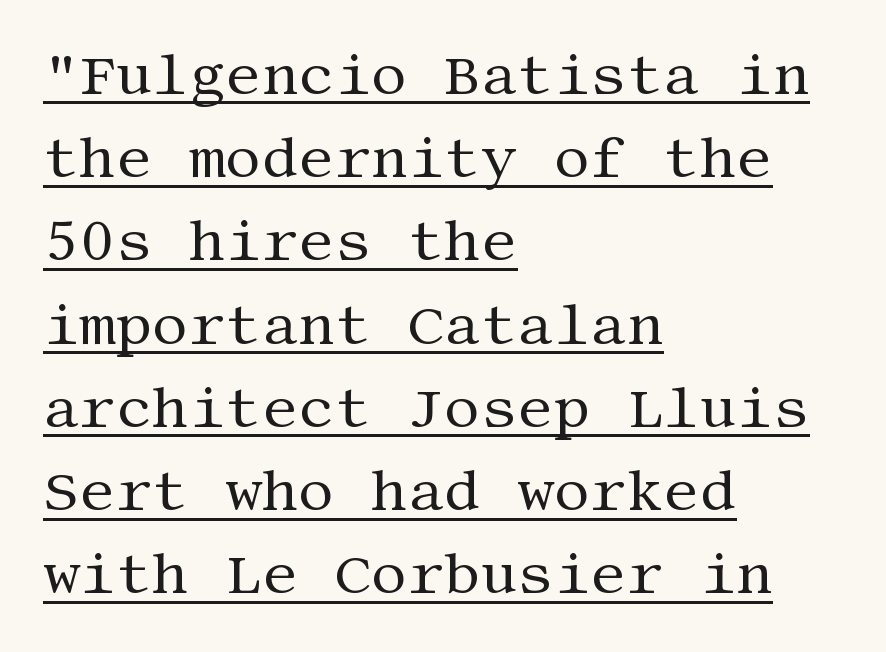
Q: Is the text bold? A: No.
Q: Is the text italic (slanted)? A: No, it is upright.
Q: Is the typeface a serif or a sans-serif typeface? A: Serif.
Q: Is the text underlined? A: Yes.
Q: How is the paragraph aligned? A: Left-aligned.
Q: Is the spacing between letters normal or unusually wide? A: Normal.
Q: Is the spacing between lines tight, normal or loose? A: Normal.
Q: Width (condensed, normal, or wide)? A: Normal.
Q: Stroke contrast? A: Medium.
Q: x-height? A: Large.
